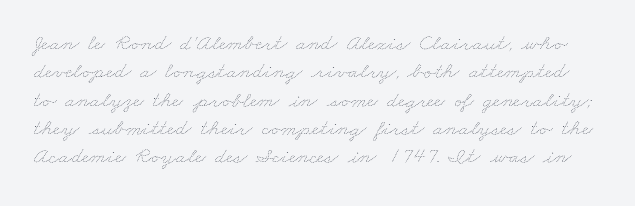
The image shows 23 px text type; set line spacing 1.23x, normal letter spacing, not underlined.
